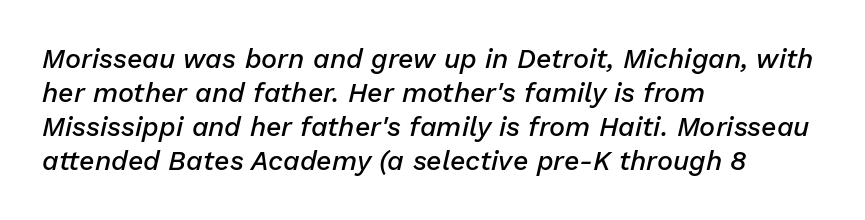
The image shows 27 px text type, italic (leaning right); set left-aligned, normal line spacing (1.26x), normal letter spacing, not underlined.
